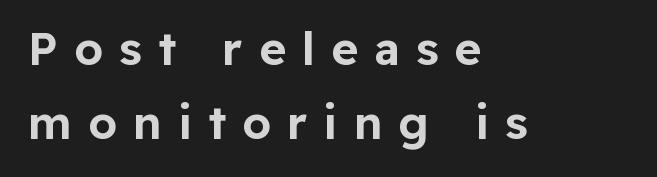
The image shows 46 px sans-serif type, upright; set left-aligned, normal line spacing (1.6x), unusually wide letter spacing (+0.35 em), not underlined; low stroke contrast and a medium x-height.
